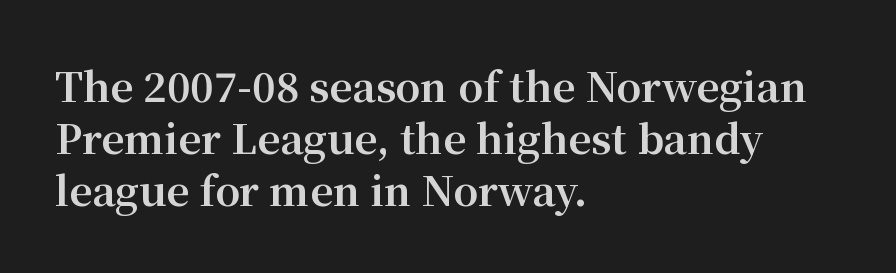
{"serif": "yes", "italic": "no", "bold": "yes", "weight": "bold", "width": "normal", "stroke_contrast": "medium", "x_height": "medium", "monospaced": "no", "underline": "no", "align": "left", "line_spacing": "normal", "line_spacing_ratio": 1.3, "letter_spacing": "normal", "letter_spacing_em": 0.0, "glyph_px": 40}
